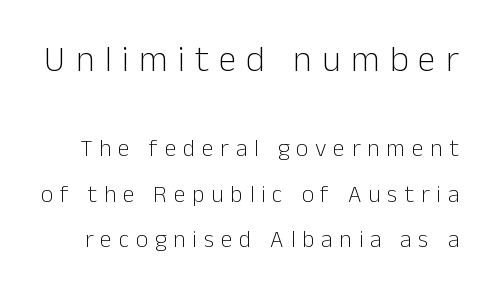
{"serif": "no", "italic": "no", "bold": "no", "weight": "light", "width": "normal", "stroke_contrast": "low", "x_height": "medium", "monospaced": "no", "underline": "no", "line_spacing": "loose", "line_spacing_ratio": 1.9, "letter_spacing": "wide", "letter_spacing_em": 0.28, "larger_block": "first", "size_ratio": 1.5, "glyph_px": 36}
